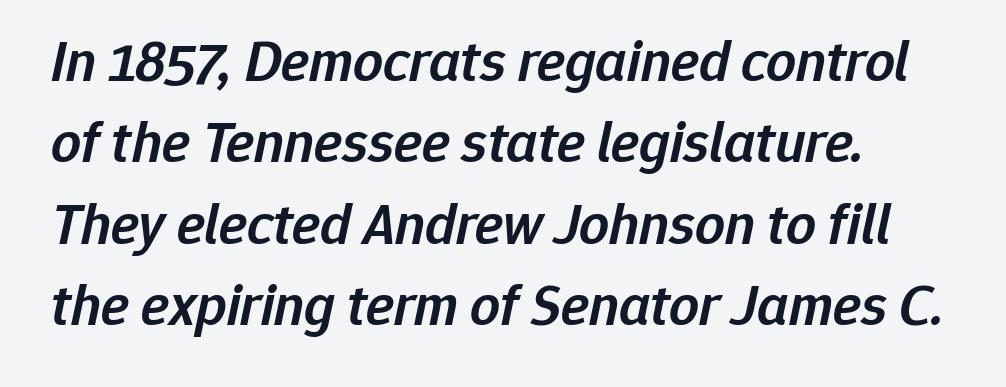
{"italic": "yes", "lean": "right", "slant_degrees": 12, "bold": "semi", "weight": "semibold", "width": "normal", "stroke_contrast": "low", "x_height": "medium", "monospaced": "no", "underline": "no", "line_spacing": "normal", "line_spacing_ratio": 1.38, "letter_spacing": "normal", "letter_spacing_em": 0.0, "glyph_px": 59}
